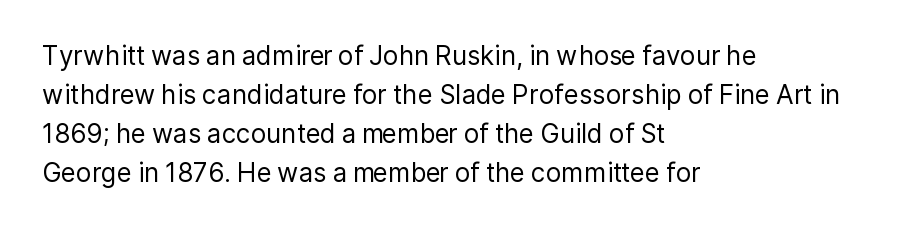
Each new line begins a customary step beneath the previous one. Students, note that the glyphs here touch the page at normal intervals. Letters rest on an invisible, unmarked baseline. Posture: upright roman.
